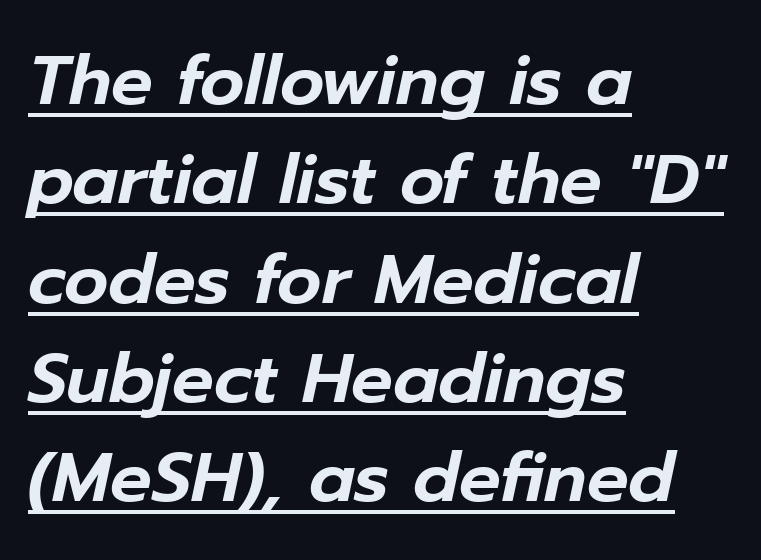
When letters slant like this, we call the style italic. Leading: standard. Do the characters align in a grid? No, the font is proportional. Tracking here is standard; glyphs follow each other at the usual distance. Underlining? Definitely there. Typeset ragged right — the left edge is the straight one.
